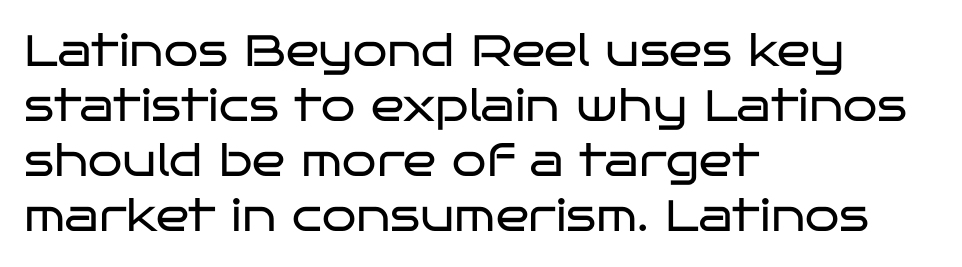
Q: Is the text bold? A: No.
Q: Is the text italic (slanted)? A: No, it is upright.
Q: Is the typeface a serif or a sans-serif typeface? A: Sans-serif.
Q: Is the text underlined? A: No.
Q: How is the paragraph aligned? A: Left-aligned.
Q: Is the spacing between letters normal or unusually wide? A: Normal.
Q: Is the spacing between lines tight, normal or loose? A: Normal.
Q: Width (condensed, normal, or wide)? A: Wide.
Q: Stroke contrast? A: Low.
Q: x-height? A: Large.
Q: Monospaced? A: No.
